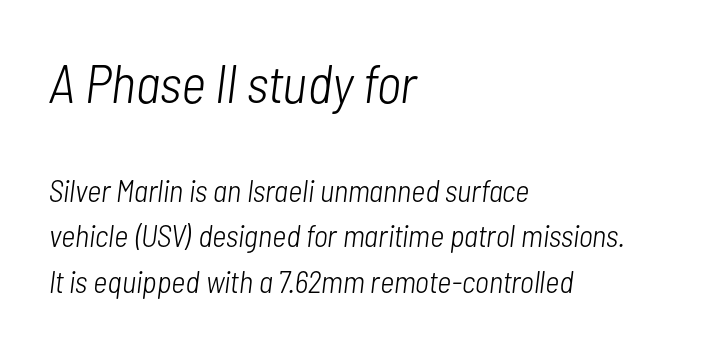
Q: Is the text bold? A: No.
Q: Is the text italic (slanted)? A: Yes, it leans right by about 7 degrees.
Q: Is the text underlined? A: No.
Q: How is the paragraph aligned? A: Left-aligned.
Q: Is the spacing between letters normal or unusually wide? A: Normal.
Q: Is the spacing between lines tight, normal or loose? A: Normal.
Q: Which block of text is set in a larger size, the first (top) or the second (bottom)? A: The first (top) one.
Q: Width (condensed, normal, or wide)? A: Condensed.
Q: Stroke contrast? A: Low.
Q: x-height? A: Medium.
Q: Monospaced? A: No.
